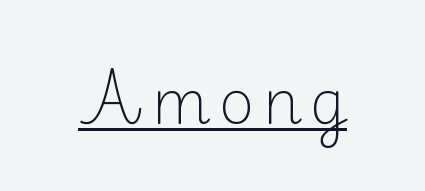
Q: Is the text bold? A: No.
Q: Is the text italic (slanted)? A: No, it is upright.
Q: Is the typeface a serif or a sans-serif typeface? A: Serif.
Q: Is the text underlined? A: Yes.
Q: Width (condensed, normal, or wide)? A: Normal.
Q: Stroke contrast? A: Medium.
Q: x-height? A: Small.
Q: Monospaced? A: No.
